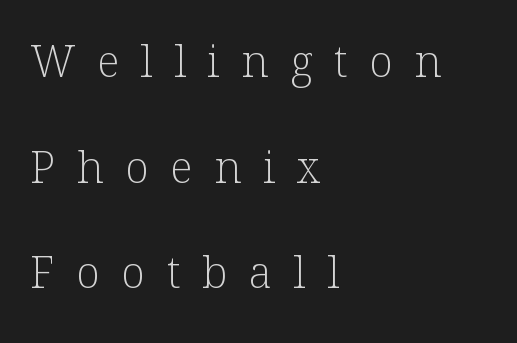
The image shows 44 px light serif type, upright; set left-aligned, loose line spacing (2.4x), unusually wide letter spacing (+0.49 em), not underlined; low stroke contrast and a medium x-height.
